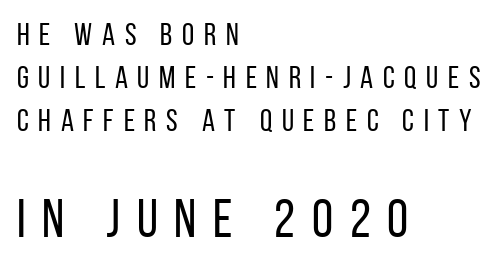
The image shows 54 px regular-weight, condensed sans-serif type, upright; set left-aligned, normal line spacing (1.38x), unusually wide letter spacing (+0.31 em), not underlined; the second (bottom) block is 1.74x larger; low stroke contrast and a large x-height.
